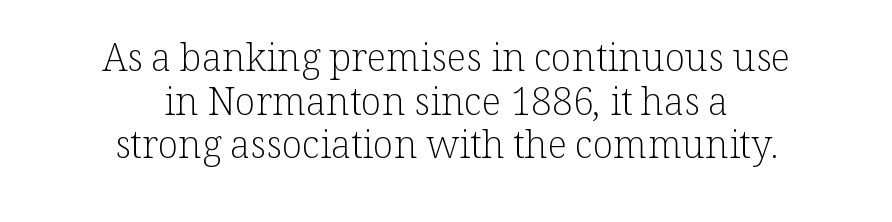
Notice how descenders almost collide with the ascenders below — that's tight leading. Compared with typical body copy, the letter spacing here is the same. Style check: upright. Short and long lines alike share a common midpoint. Check under the words: just untouched page.
